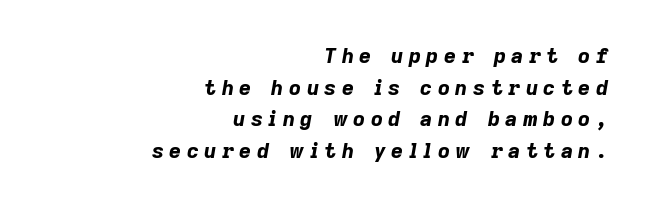
Q: Is the text bold? A: Yes.
Q: Is the text italic (slanted)? A: Yes, it leans right by about 9 degrees.
Q: Is the text underlined? A: No.
Q: How is the paragraph aligned? A: Right-aligned.
Q: Is the spacing between letters normal or unusually wide? A: Unusually wide.
Q: Is the spacing between lines tight, normal or loose? A: Normal.
